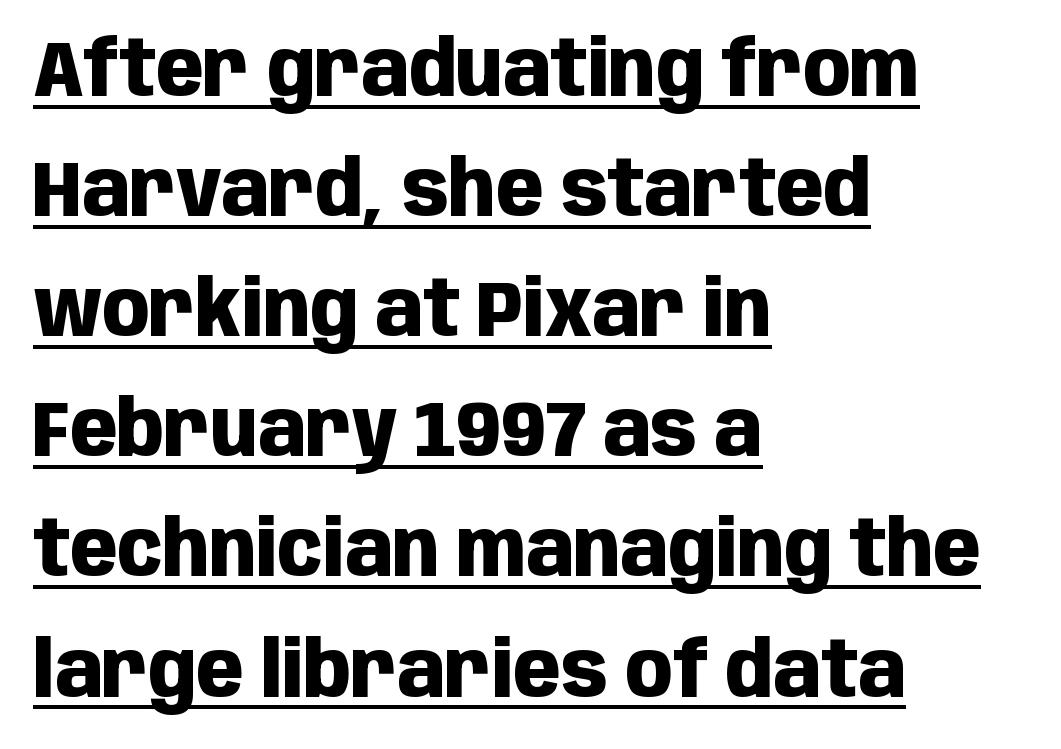
The image shows 78 px heavy, condensed sans-serif type, upright; set left-aligned, normal line spacing (1.54x), normal letter spacing, underlined; low stroke contrast and a large x-height.
